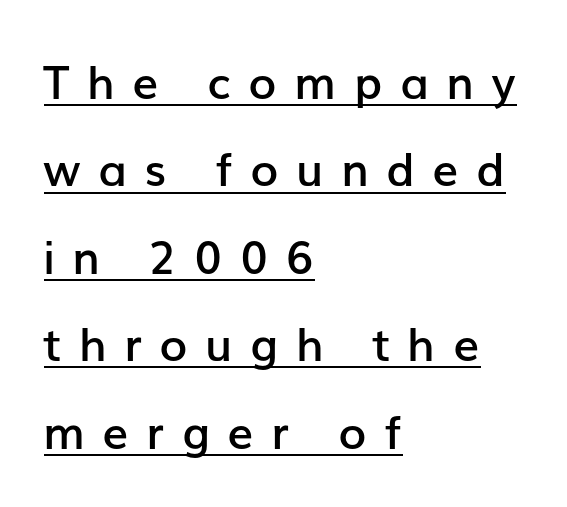
The image shows 46 px semibold sans-serif type, upright; set left-aligned, loose line spacing (1.9x), unusually wide letter spacing (+0.38 em), underlined; low stroke contrast and a medium x-height.
